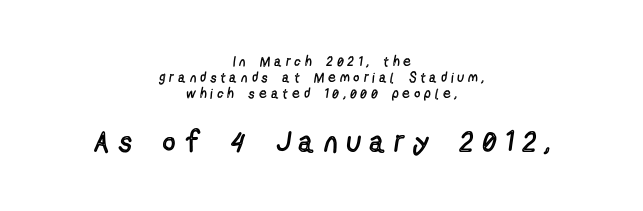
Grotesque or geometric, the face here clearly has no serifs. Character widths vary here, with narrow letters taking less room than wide ones. The foot of each line stays bare and open. Character size in the trailing block exceeds that of the leading block.
